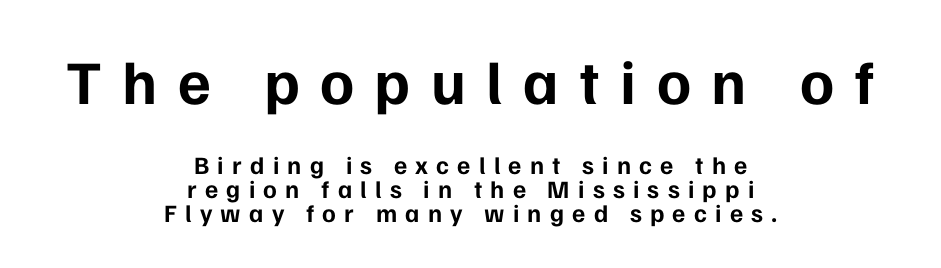
Typesetter's note: full bold, strokes at maximum text heaviness. The passage shown is typeset with a sans-serif family. Vertical spacing — tight. The face used here appears at its bigger size in the upper chunk. Leftover space on each line is divided equally before and after the words. Character widths vary here, with narrow letters taking less room than wide ones.
